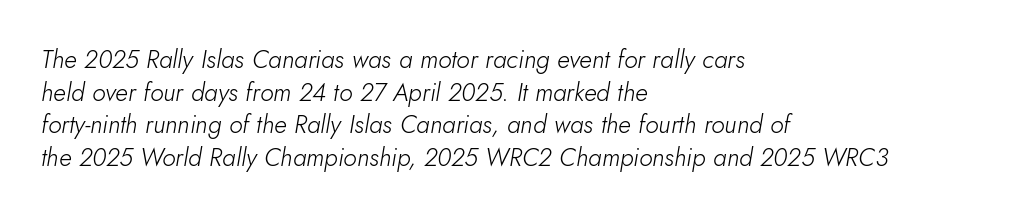
{"italic": "yes", "lean": "right", "slant_degrees": 10, "bold": "no", "underline": "no", "align": "left", "line_spacing": "normal", "line_spacing_ratio": 1.31, "letter_spacing": "normal", "letter_spacing_em": 0.0, "glyph_px": 25}
